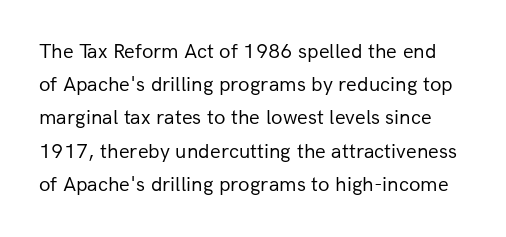
The letters look calm and open, with moderate or lighter stems. Ascenders rise straight up at ninety degrees. A typesetter would call this leading conventional body-copy spacing. Nothing unusual about the tracking: characters are spaced as the font intends. Anything drawn beneath the words? Only blank space.
